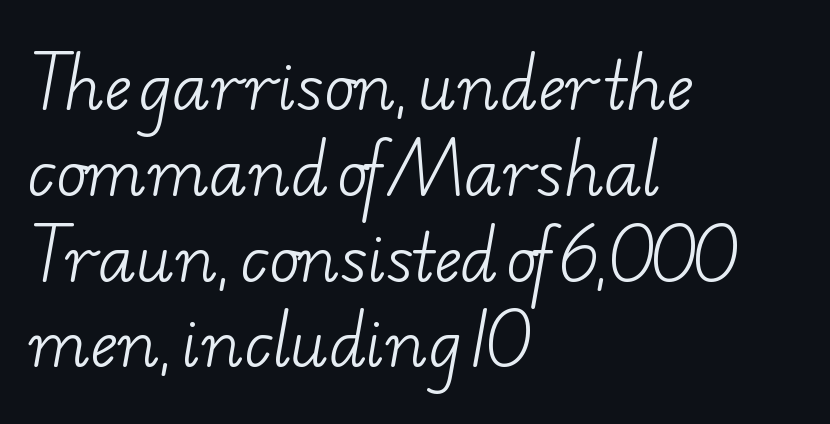
{"serif": "yes", "bold": "no", "weight": "light", "width": "wide", "stroke_contrast": "low", "x_height": "small", "monospaced": "no", "underline": "no", "align": "left", "line_spacing": "normal", "line_spacing_ratio": 1.34, "letter_spacing": "normal", "letter_spacing_em": 0.0, "glyph_px": 64}
